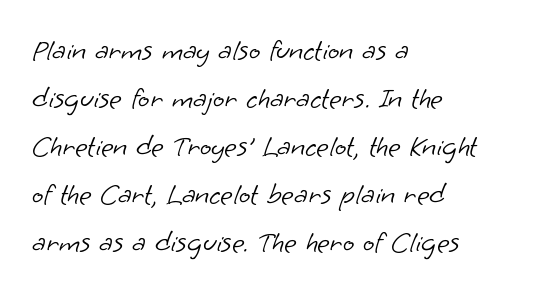
I'd call this a sans setting — the letters go barefoot. One glance says typical: line gaps are just what's usual. Ink coverage per letter is moderate at most. The face used here is proportionally spaced, like ordinary book or web type. The type is set solid horizontally, with unmodified tracking. A clean baseline with only descenders dipping below it.
